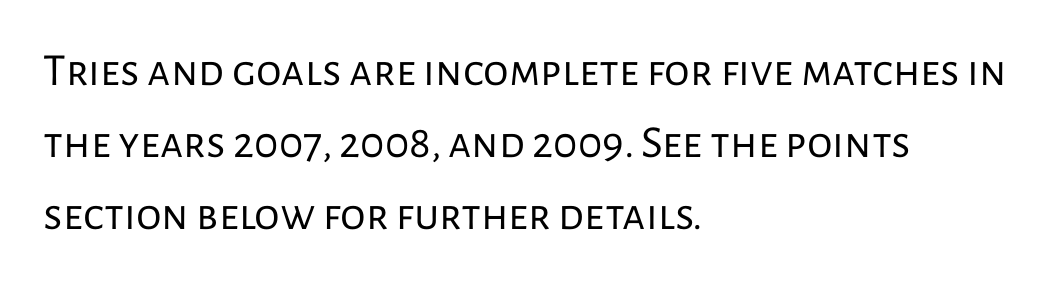
The image shows 46 px regular-weight sans-serif type, upright; set left-aligned, normal line spacing (1.57x), normal letter spacing, not underlined; low stroke contrast and a medium x-height.
